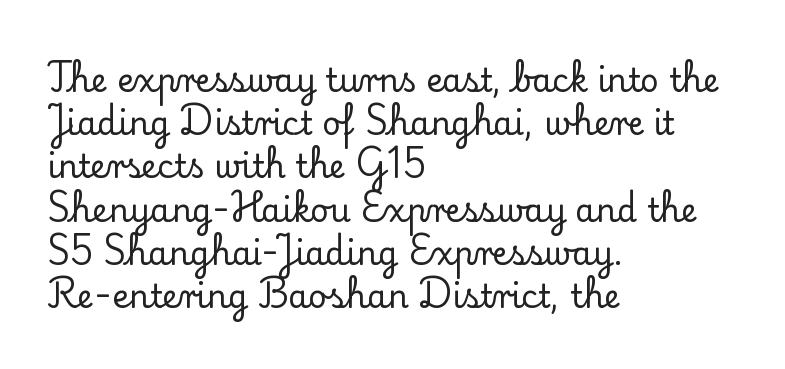
Q: Is the text italic (slanted)? A: No, it is upright.
Q: Is the typeface a serif or a sans-serif typeface? A: Serif.
Q: Is the text underlined? A: No.
Q: How is the paragraph aligned? A: Left-aligned.
Q: Is the spacing between letters normal or unusually wide? A: Normal.
Q: Is the spacing between lines tight, normal or loose? A: Normal.
Q: Width (condensed, normal, or wide)? A: Normal.
Q: Stroke contrast? A: Low.
Q: x-height? A: Small.
Q: Monospaced? A: No.
